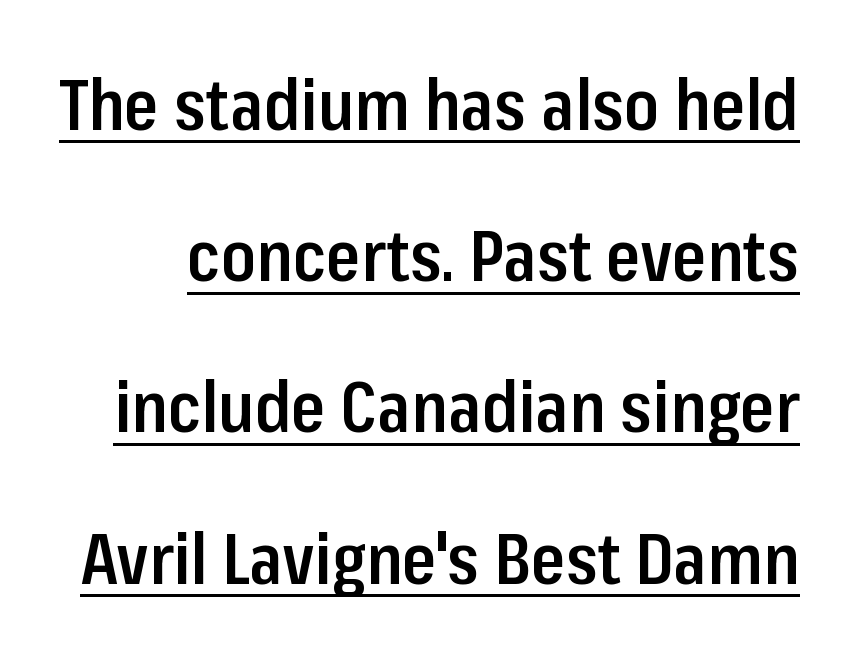
A typesetter would label this face a sans. What stands out about the letter spacing? Nothing — it is the standard amount. Regarding leading, the lines here are spaced well apart. Beneath each row of characters lies a ruled line. Ascenders rise straight up at ninety degrees.
